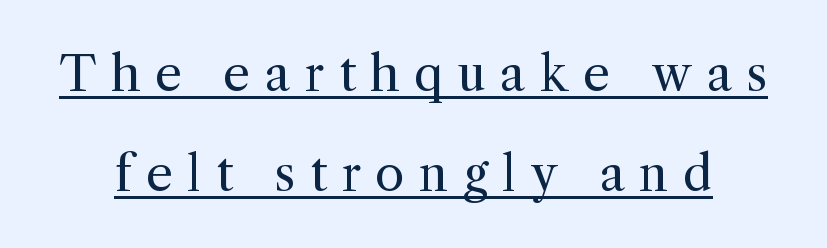
Q: Is the text bold? A: No.
Q: Is the text italic (slanted)? A: No, it is upright.
Q: Is the typeface a serif or a sans-serif typeface? A: Serif.
Q: Is the text underlined? A: Yes.
Q: Is the spacing between letters normal or unusually wide? A: Unusually wide.
Q: Is the spacing between lines tight, normal or loose? A: Loose.
Q: Width (condensed, normal, or wide)? A: Normal.
Q: x-height? A: Medium.
Q: Monospaced? A: No.
